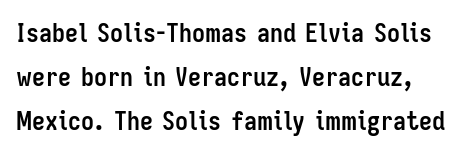
Quick note: interline space is typical. The letters stand straight up with perfectly vertical stems. Heavy, bold letterforms. You could call the tracking neutral — neither tight nor loose. Clear beneath every line of the passage.
